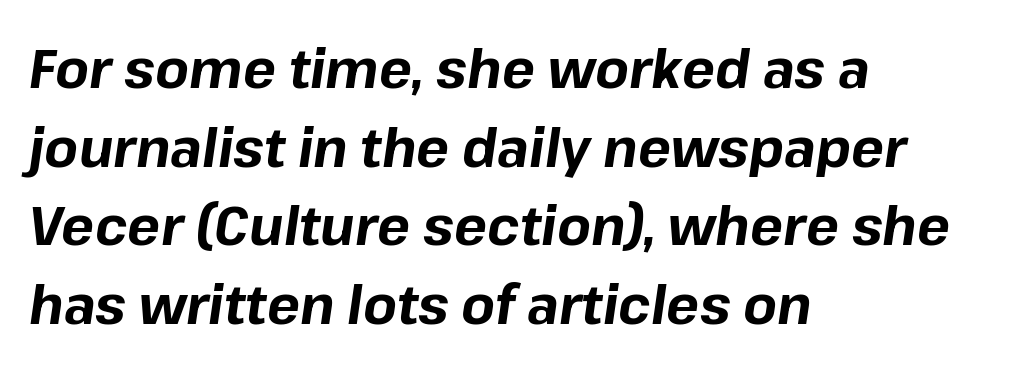
Bold? Absolutely — the strokes are thick and heavy. What stands out about the letter spacing? Nothing — it is the standard amount. Quick note: italic. A typesetter would call this leading conventional body-copy spacing. Character widths vary here, with narrow letters taking less room than wide ones.
